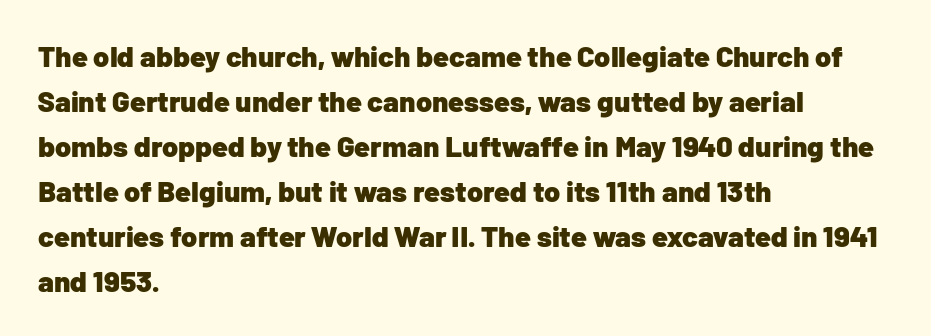
Tracking value appears to be zero — textbook default spacing. No italicization has been applied; the sample stays upright. All the whitespace from short lines collects on the right. Here the designer chose a conventional face with non-uniform glyph widths.
